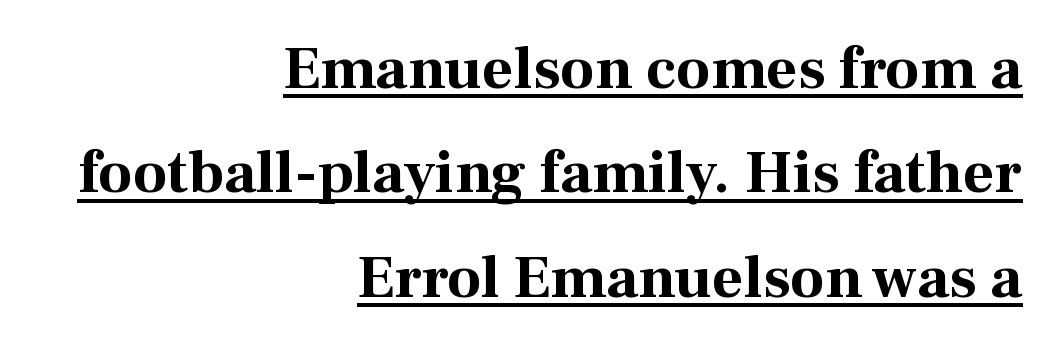
The image shows 61 px bold serif type, upright; set right-aligned, line spacing 1.71x, normal letter spacing, underlined; medium stroke contrast and a medium x-height.
